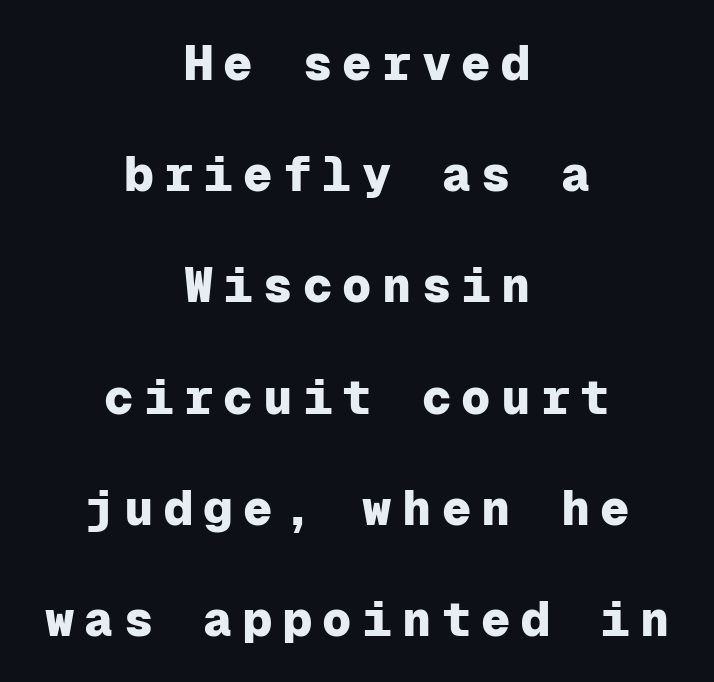
Posture: straight, roman, zero tilt. Tracking value appears strongly positive — letters spread wide. Whoever set this chose breathing room over compactness in the vertical rhythm. The passage is arranged like a title page — every line centered.
